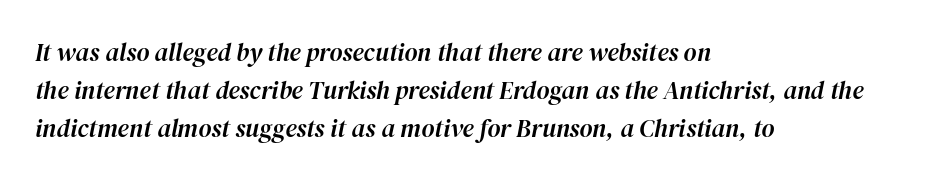
The image shows 25 px text type, italic (leaning right); set left-aligned, normal line spacing (1.53x), normal letter spacing, not underlined.
